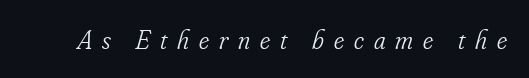
The image shows 27 px text type, italic (leaning right); set unusually wide letter spacing (+0.37 em), not underlined.
